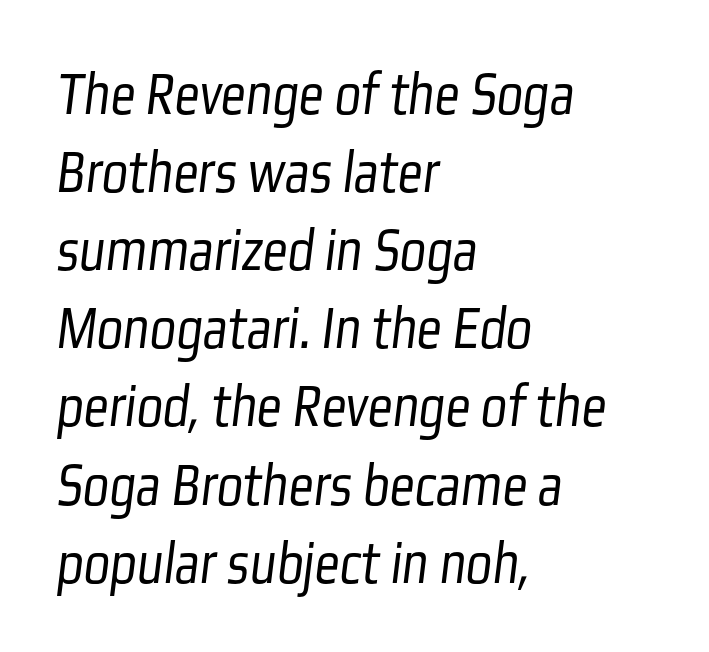
Q: Is the text bold? A: No.
Q: Is the typeface a serif or a sans-serif typeface? A: Sans-serif.
Q: Is the text underlined? A: No.
Q: How is the paragraph aligned? A: Left-aligned.
Q: Is the spacing between letters normal or unusually wide? A: Normal.
Q: Is the spacing between lines tight, normal or loose? A: Normal.
Q: Width (condensed, normal, or wide)? A: Condensed.
Q: Stroke contrast? A: Low.
Q: x-height? A: Medium.
Q: Monospaced? A: No.
